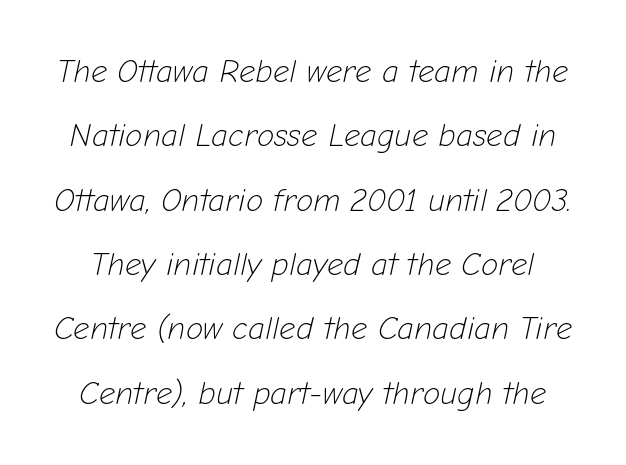
Q: Is the text bold? A: No.
Q: Is the text italic (slanted)? A: Yes, it leans right by about 12 degrees.
Q: Is the text underlined? A: No.
Q: Is the spacing between letters normal or unusually wide? A: Normal.
Q: Is the spacing between lines tight, normal or loose? A: Loose.
Q: Width (condensed, normal, or wide)? A: Normal.
Q: Stroke contrast? A: Low.
Q: x-height? A: Medium.
Q: Monospaced? A: No.
